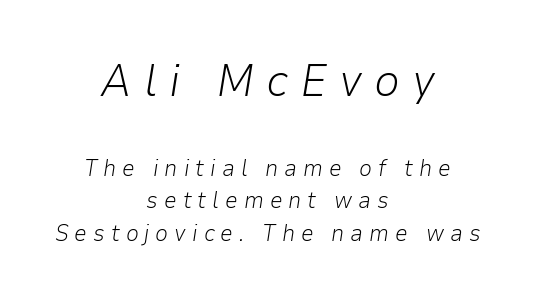
Q: Is the text bold? A: No.
Q: Is the text italic (slanted)? A: Yes, it leans right by about 9 degrees.
Q: Is the text underlined? A: No.
Q: How is the paragraph aligned? A: Centered.
Q: Is the spacing between letters normal or unusually wide? A: Unusually wide.
Q: Is the spacing between lines tight, normal or loose? A: Normal.
Q: Which block of text is set in a larger size, the first (top) or the second (bottom)? A: The first (top) one.
Q: Width (condensed, normal, or wide)? A: Normal.
Q: Stroke contrast? A: Low.
Q: x-height? A: Medium.
Q: Monospaced? A: No.
